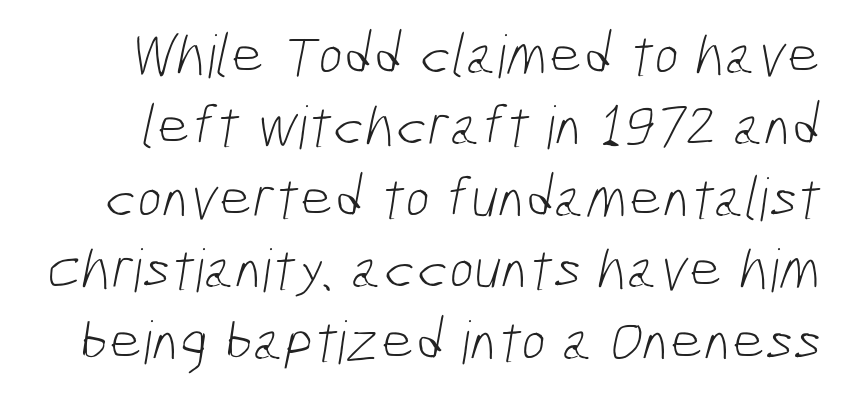
Q: Is the text bold? A: No.
Q: Is the typeface a serif or a sans-serif typeface? A: Sans-serif.
Q: Is the text underlined? A: No.
Q: Is the spacing between letters normal or unusually wide? A: Normal.
Q: Width (condensed, normal, or wide)? A: Condensed.
Q: Stroke contrast? A: Low.
Q: x-height? A: Medium.
Q: Monospaced? A: No.
